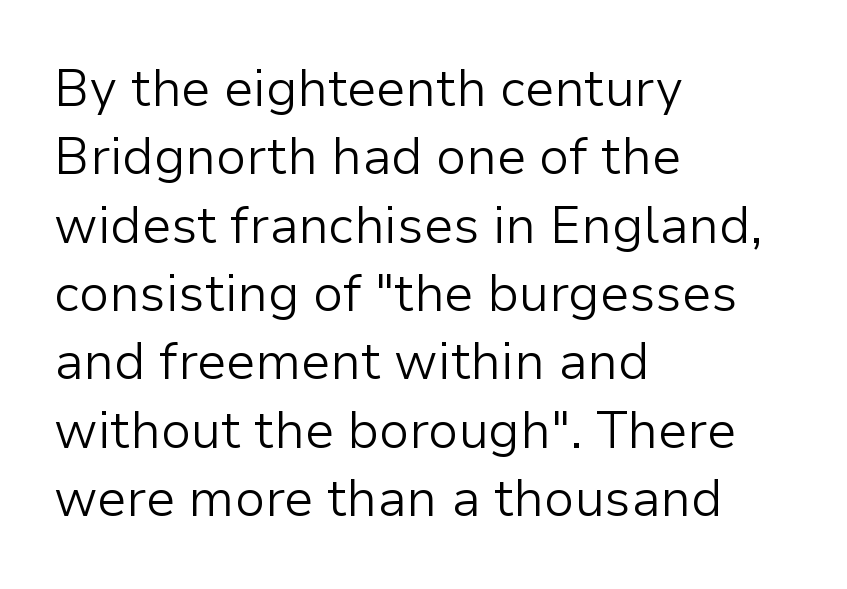
Q: Is the text bold? A: No.
Q: Is the text italic (slanted)? A: No, it is upright.
Q: Is the typeface a serif or a sans-serif typeface? A: Sans-serif.
Q: Is the text underlined? A: No.
Q: How is the paragraph aligned? A: Left-aligned.
Q: Is the spacing between letters normal or unusually wide? A: Normal.
Q: Is the spacing between lines tight, normal or loose? A: Normal.
Q: Width (condensed, normal, or wide)? A: Normal.
Q: Stroke contrast? A: Low.
Q: x-height? A: Medium.
Q: Monospaced? A: No.
